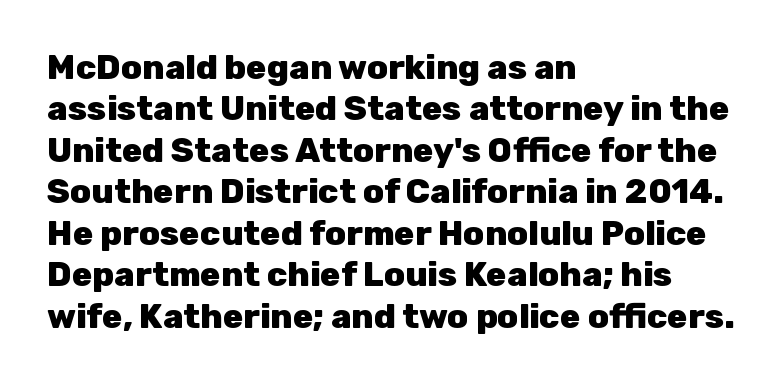
The image shows 34 px heavy sans-serif type, upright; set left-aligned, line spacing 1.22x, normal letter spacing, not underlined; low stroke contrast and a medium x-height.
